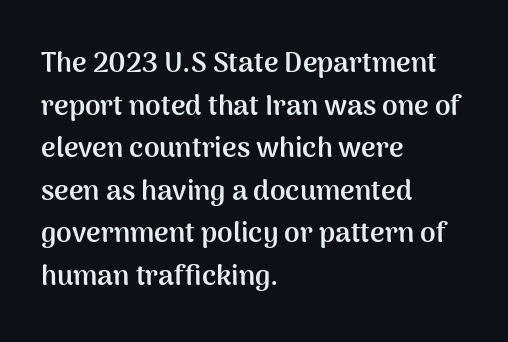
Thick stems and heavy bowls — unmistakably bold. Tall strokes in this sample are plumb rather than angled. Spacing between characters is what you'd get straight out of the box. The passage is arranged the way most books set body copy — flush left. Note the varied advance widths — an 'i' is clearly narrower than an 'm'. The words here are not underlined.
